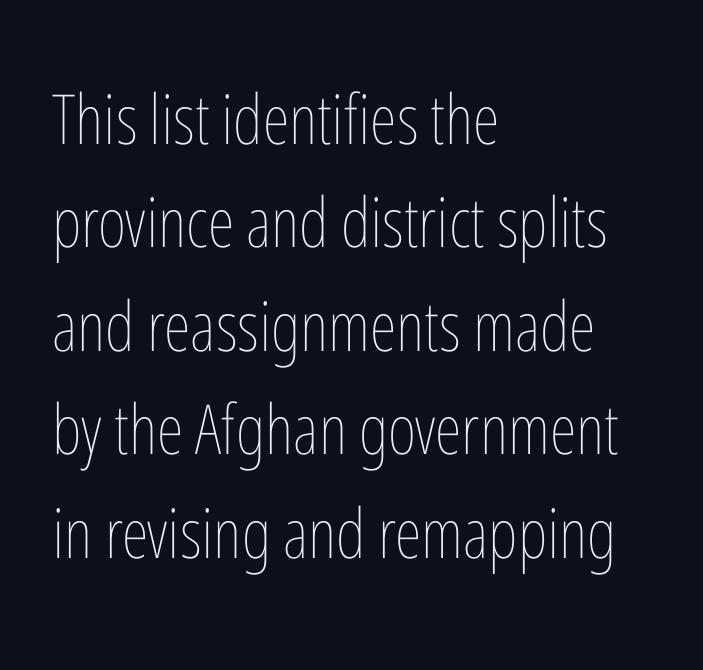
{"italic": "no", "bold": "no", "weight": "thin", "width": "condensed", "stroke_contrast": "low", "x_height": "medium", "monospaced": "no", "underline": "no", "align": "left", "line_spacing": "normal", "line_spacing_ratio": 1.5, "letter_spacing": "normal", "letter_spacing_em": 0.0, "glyph_px": 69}
